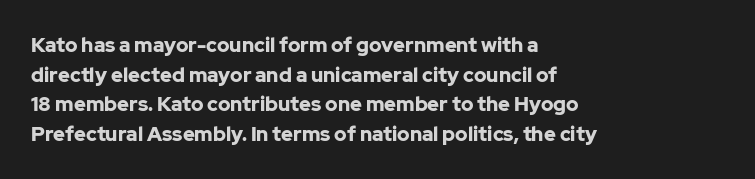
{"italic": "no", "bold": "yes", "underline": "no", "align": "left", "line_spacing": "normal", "line_spacing_ratio": 1.48, "letter_spacing": "normal", "letter_spacing_em": 0.0, "glyph_px": 20}
